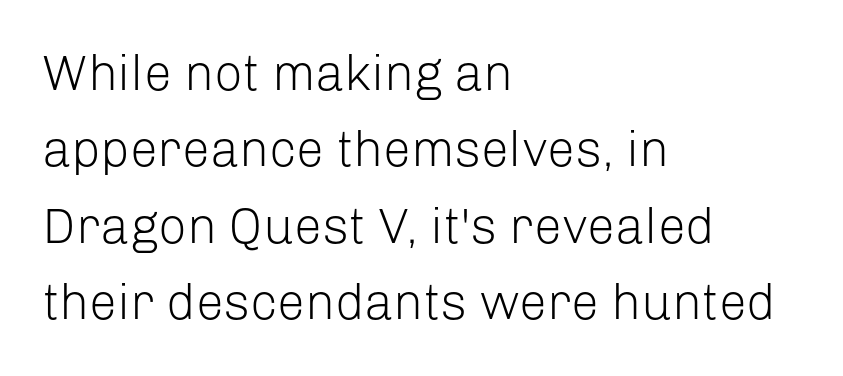
Regarding leading, the lines here are spaced in the standard way. Clear beneath every line of the passage. Unlike a traditional serif, this face leaves its strokes unadorned. These lines are set flush left with a ragged right edge. The rendering uses natural spacing where letterforms have individual widths.
